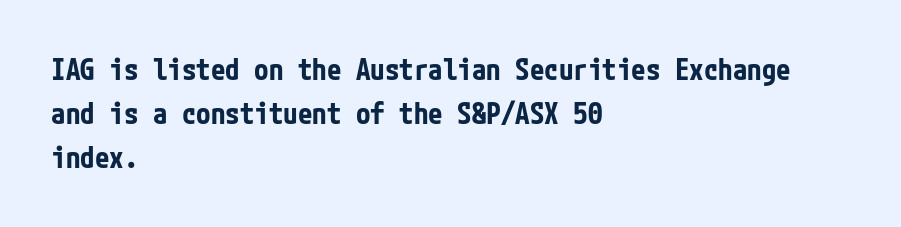
{"serif": "no", "italic": "no", "bold": "yes", "weight": "bold", "width": "condensed", "stroke_contrast": "low", "x_height": "medium", "underline": "no", "align": "left", "line_spacing": "normal", "line_spacing_ratio": 1.52, "letter_spacing": "normal", "letter_spacing_em": 0.0, "glyph_px": 29}
